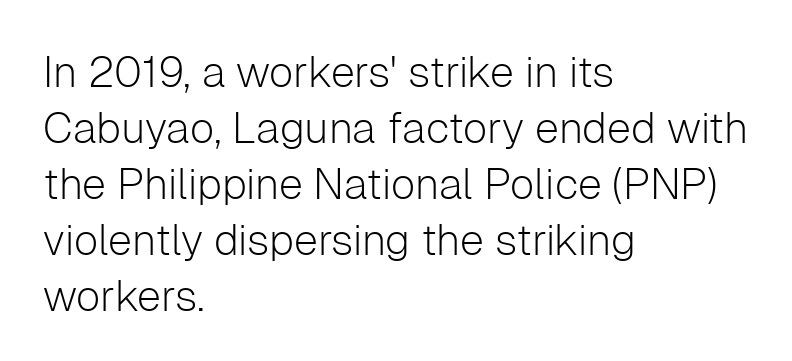
Q: Is the text bold? A: No.
Q: Is the text italic (slanted)? A: No, it is upright.
Q: Is the typeface a serif or a sans-serif typeface? A: Sans-serif.
Q: Is the text underlined? A: No.
Q: How is the paragraph aligned? A: Left-aligned.
Q: Is the spacing between letters normal or unusually wide? A: Normal.
Q: Is the spacing between lines tight, normal or loose? A: Normal.
Q: Width (condensed, normal, or wide)? A: Normal.
Q: Stroke contrast? A: Low.
Q: x-height? A: Medium.
Q: Monospaced? A: No.
